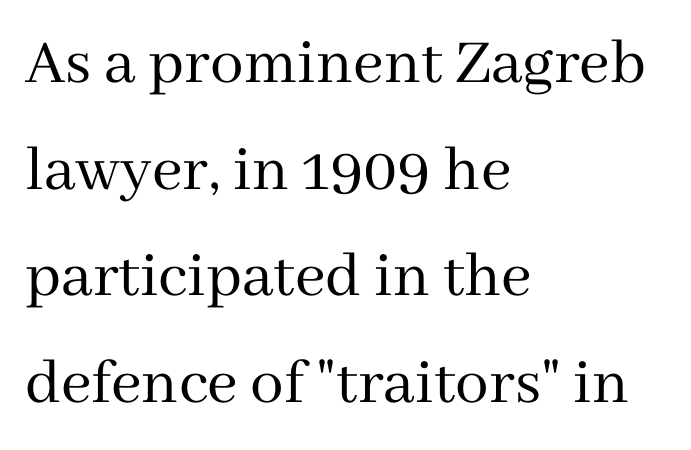
{"serif": "yes", "italic": "no", "bold": "no", "weight": "regular", "width": "normal", "stroke_contrast": "medium", "x_height": "medium", "monospaced": "no", "underline": "no", "align": "left", "line_spacing": "normal", "line_spacing_ratio": 1.59, "letter_spacing": "normal", "letter_spacing_em": 0.0, "glyph_px": 67}
